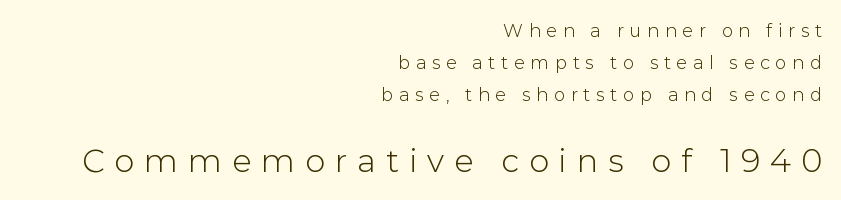
Visually, the bottom section dominates because its glyphs are scaled up. This rendering employs a face without finishing strokes, i.e., a sans-serif. Do the characters align in a grid? No, the font is proportional. The typography opts for an upright posture over an oblique one.
